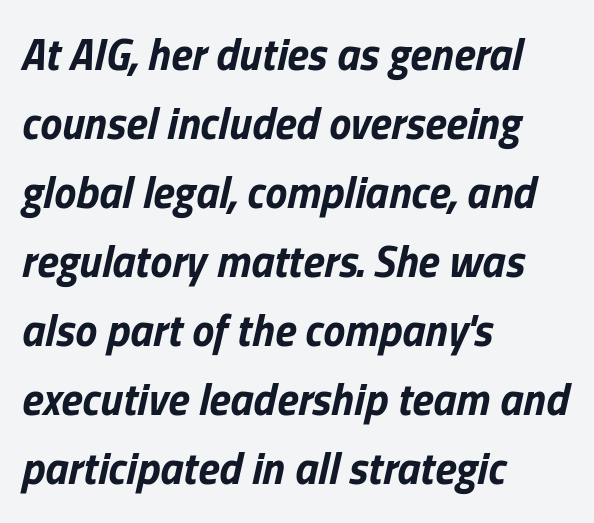
{"italic": "yes", "lean": "right", "slant_degrees": 13, "bold": "yes", "weight": "bold", "width": "normal", "stroke_contrast": "low", "x_height": "medium", "monospaced": "no", "underline": "no", "align": "left", "line_spacing": "normal", "line_spacing_ratio": 1.57, "letter_spacing": "normal", "letter_spacing_em": 0.0, "glyph_px": 44}
